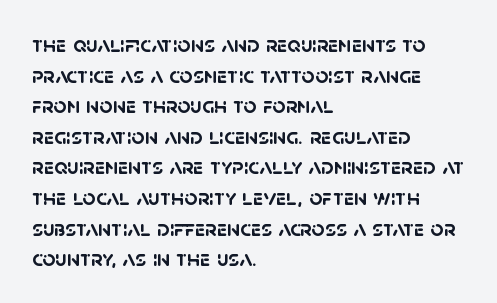
Q: Is the text bold? A: Yes.
Q: Is the text underlined? A: No.
Q: How is the paragraph aligned? A: Left-aligned.
Q: Is the spacing between letters normal or unusually wide? A: Normal.
Q: Is the spacing between lines tight, normal or loose? A: Normal.
